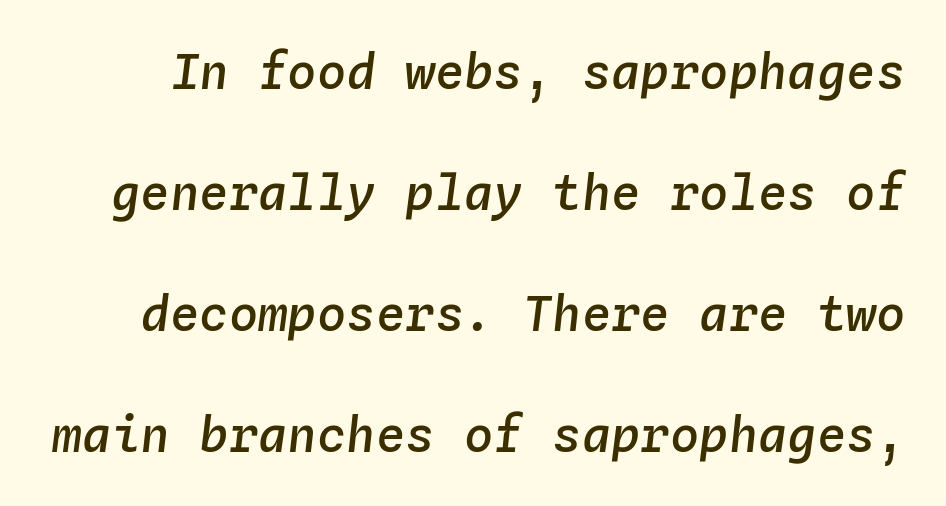
The image shows 49 px semibold type, italic (leaning right), monospaced; set loose line spacing (2.47x), normal letter spacing, not underlined; low stroke contrast and a medium x-height.
